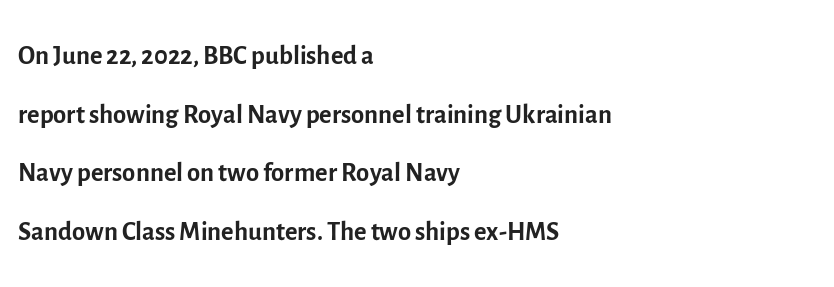
Q: Is the text bold? A: No.
Q: Is the text italic (slanted)? A: No, it is upright.
Q: Is the typeface a serif or a sans-serif typeface? A: Sans-serif.
Q: Is the text underlined? A: No.
Q: How is the paragraph aligned? A: Left-aligned.
Q: Is the spacing between letters normal or unusually wide? A: Normal.
Q: Is the spacing between lines tight, normal or loose? A: Normal.
Q: Width (condensed, normal, or wide)? A: Normal.
Q: x-height? A: Medium.
Q: Monospaced? A: No.
